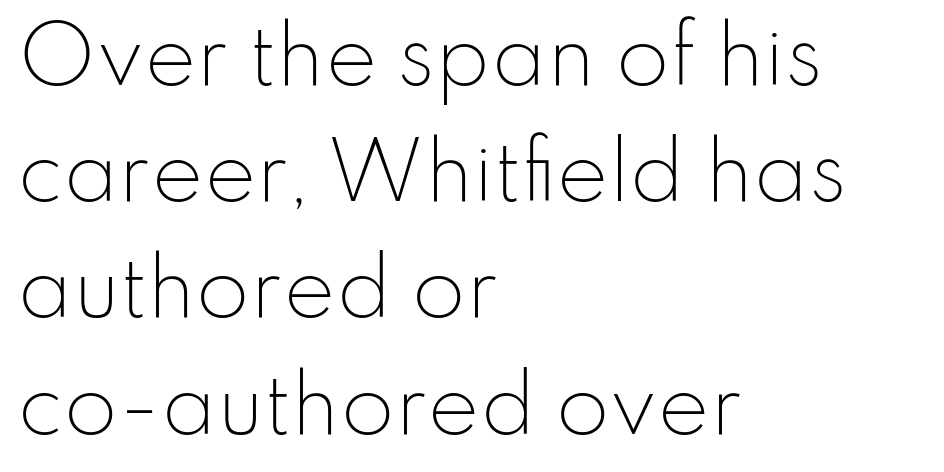
The image shows 78 px light sans-serif type, upright; set left-aligned, normal line spacing (1.49x), normal letter spacing, not underlined; low stroke contrast and a small x-height.
